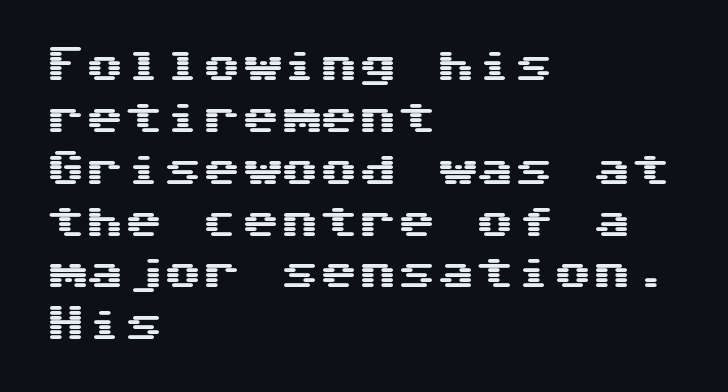
{"serif": "no", "italic": "no", "width": "wide", "stroke_contrast": "medium", "x_height": "medium", "underline": "no", "align": "left", "line_spacing": "normal", "line_spacing_ratio": 1.33, "letter_spacing": "normal", "letter_spacing_em": 0.0, "glyph_px": 39}
